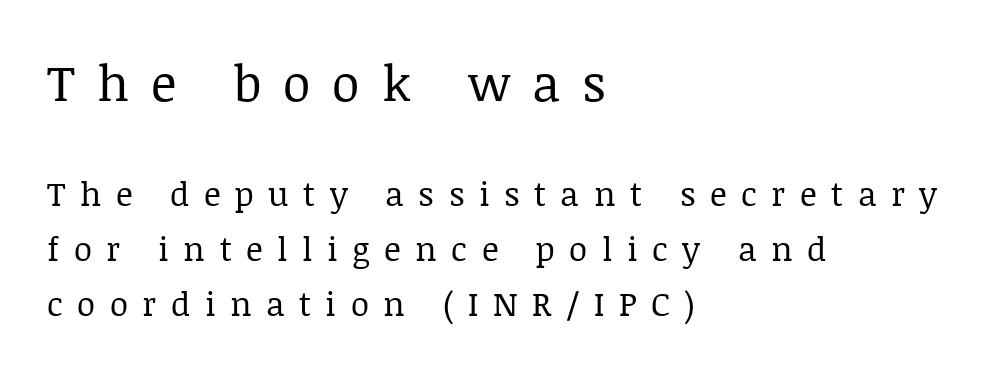
The image shows 50 px regular-weight serif type, upright; set left-aligned, normal line spacing (1.66x), unusually wide letter spacing (+0.44 em), not underlined; the first (top) block is 1.52x larger; low stroke contrast and a large x-height.
